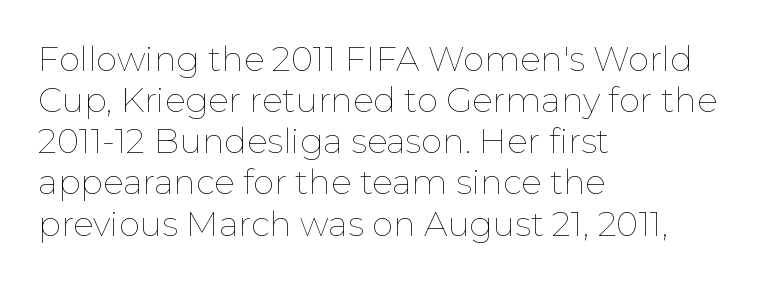
{"italic": "no", "bold": "no", "weight": "thin", "width": "normal", "stroke_contrast": "low", "x_height": "medium", "monospaced": "no", "underline": "no", "align": "left", "line_spacing_ratio": 1.21, "letter_spacing": "normal", "letter_spacing_em": 0.0, "glyph_px": 34}
